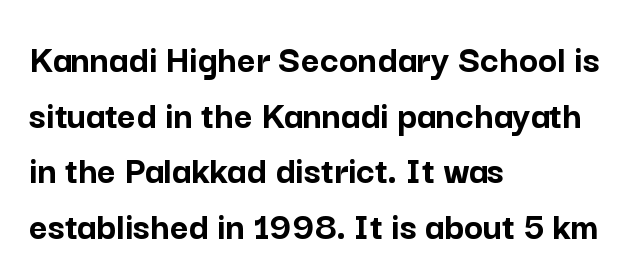
The image shows 40 px semibold sans-serif type, upright; set left-aligned, normal line spacing (1.39x), normal letter spacing, not underlined; low stroke contrast and a medium x-height.
